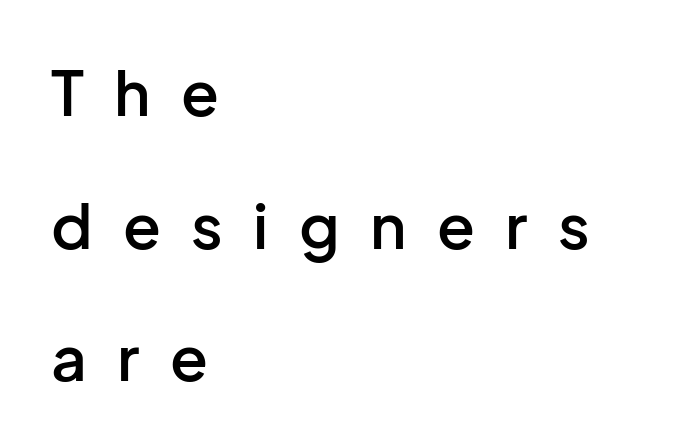
The image shows 62 px semibold sans-serif type, upright; set left-aligned, loose line spacing (2.14x), unusually wide letter spacing (+0.49 em), not underlined; low stroke contrast and a medium x-height.
